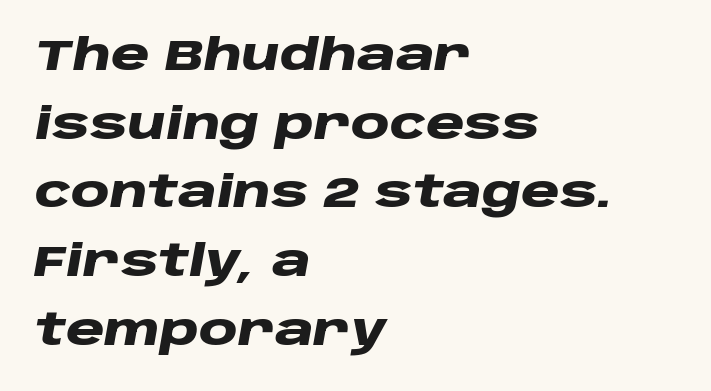
Q: Is the text bold? A: Yes.
Q: Is the text italic (slanted)? A: Yes, it leans right by about 10 degrees.
Q: Is the text underlined? A: No.
Q: How is the paragraph aligned? A: Left-aligned.
Q: Is the spacing between letters normal or unusually wide? A: Normal.
Q: Is the spacing between lines tight, normal or loose? A: Normal.
Q: Width (condensed, normal, or wide)? A: Wide.
Q: Stroke contrast? A: Low.
Q: x-height? A: Large.
Q: Monospaced? A: No.
